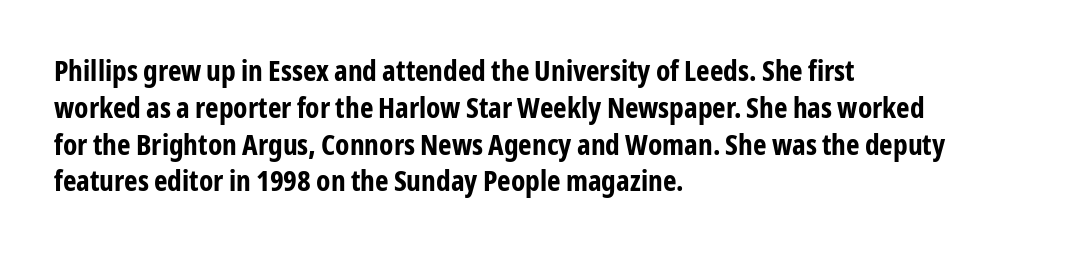
{"serif": "no", "italic": "no", "bold": "yes", "weight": "bold", "width": "condensed", "stroke_contrast": "low", "x_height": "medium", "monospaced": "no", "underline": "no", "align": "left", "line_spacing": "normal", "line_spacing_ratio": 1.27, "letter_spacing": "normal", "letter_spacing_em": 0.0, "glyph_px": 29}
